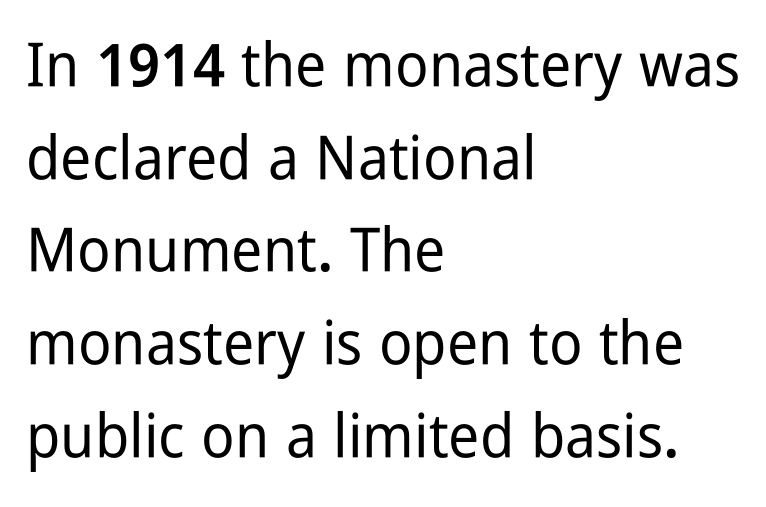
Q: Is the text italic (slanted)? A: No, it is upright.
Q: Is the typeface a serif or a sans-serif typeface? A: Sans-serif.
Q: Is the text underlined? A: No.
Q: How is the paragraph aligned? A: Left-aligned.
Q: Is the spacing between letters normal or unusually wide? A: Normal.
Q: Is the spacing between lines tight, normal or loose? A: Normal.
Q: Width (condensed, normal, or wide)? A: Condensed.
Q: Stroke contrast? A: Low.
Q: x-height? A: Medium.
Q: Monospaced? A: No.
